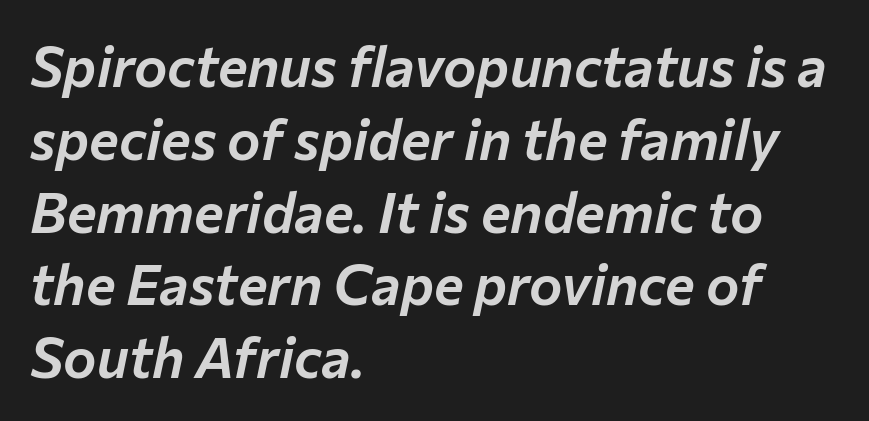
The image shows 56 px text type, italic (leaning right); set left-aligned, normal line spacing (1.3x), normal letter spacing, not underlined; low stroke contrast and a medium x-height.
